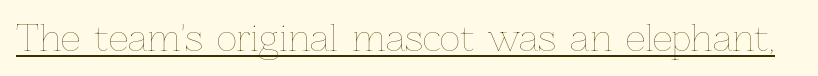
{"italic": "no", "bold": "no", "weight": "thin", "width": "normal", "stroke_contrast": "low", "x_height": "medium", "monospaced": "no", "underline": "yes", "letter_spacing": "normal", "letter_spacing_em": 0.0, "glyph_px": 35}
